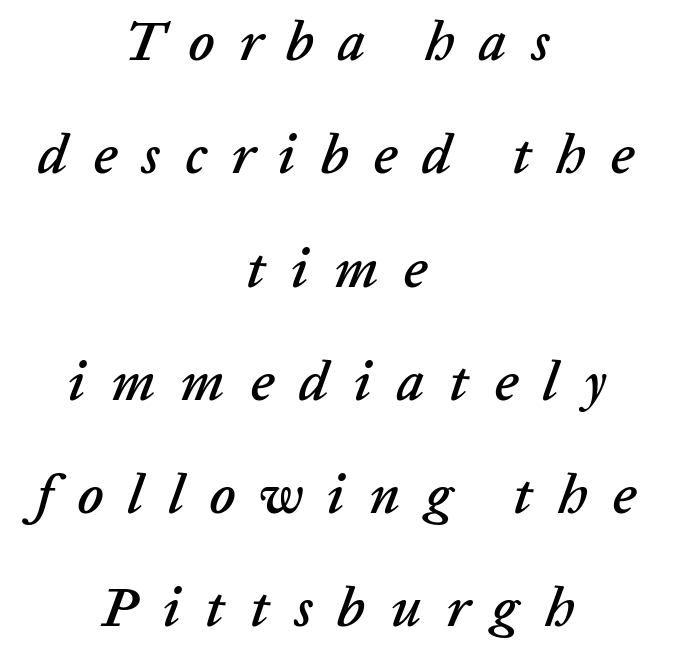
The image shows 55 px text type, italic (leaning right); set centered, loose line spacing (2.06x), unusually wide letter spacing (+0.45 em), not underlined; low stroke contrast and a medium x-height.
